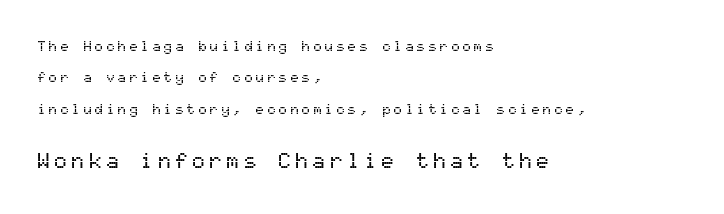
Q: Is the text italic (slanted)? A: No, it is upright.
Q: Is the text underlined? A: No.
Q: How is the paragraph aligned? A: Left-aligned.
Q: Is the spacing between letters normal or unusually wide? A: Unusually wide.
Q: Is the spacing between lines tight, normal or loose? A: Loose.
Q: Which block of text is set in a larger size, the first (top) or the second (bottom)? A: The second (bottom) one.
